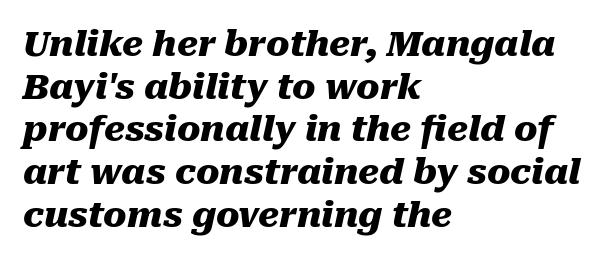
Q: Is the text bold? A: Yes.
Q: Is the text italic (slanted)? A: Yes, it leans right by about 10 degrees.
Q: Is the text underlined? A: No.
Q: How is the paragraph aligned? A: Left-aligned.
Q: Is the spacing between letters normal or unusually wide? A: Normal.
Q: Width (condensed, normal, or wide)? A: Normal.
Q: Stroke contrast? A: Medium.
Q: x-height? A: Medium.
Q: Monospaced? A: No.
